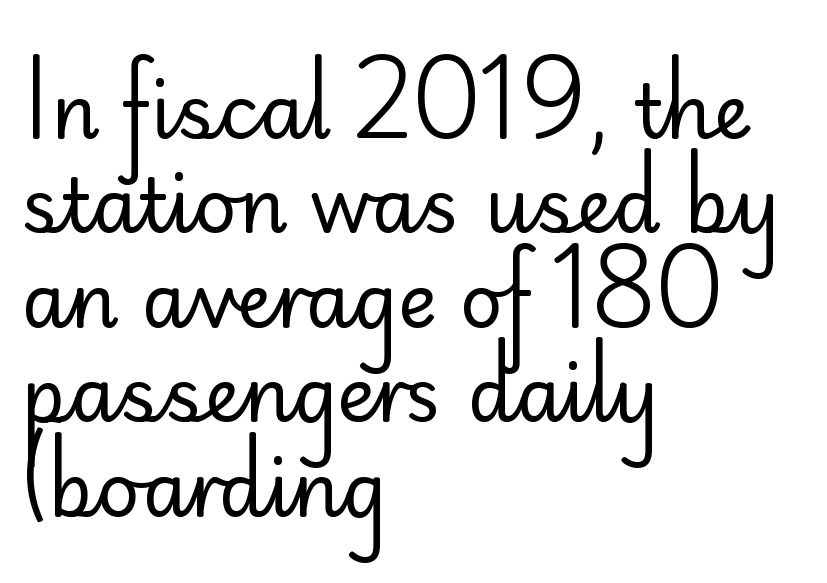
Has an underline been added? It has not. The gaps between neighbouring characters are ordinary and unremarkable. The typeface chosen for these lines omits serifs. The passage shown is typed in a proportional face where columns would drift.
